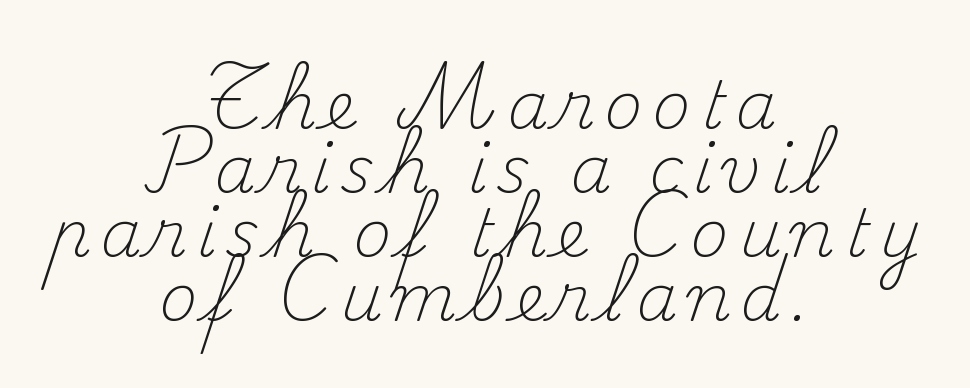
The image shows 66 px light serif type; set centered, tight line spacing (0.97x), not underlined; medium stroke contrast and a small x-height.
